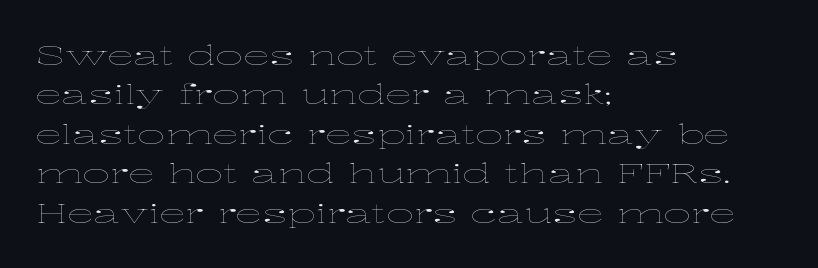
The image shows 27 px text type, upright; set left-aligned, normal line spacing (1.46x), normal letter spacing, not underlined.
